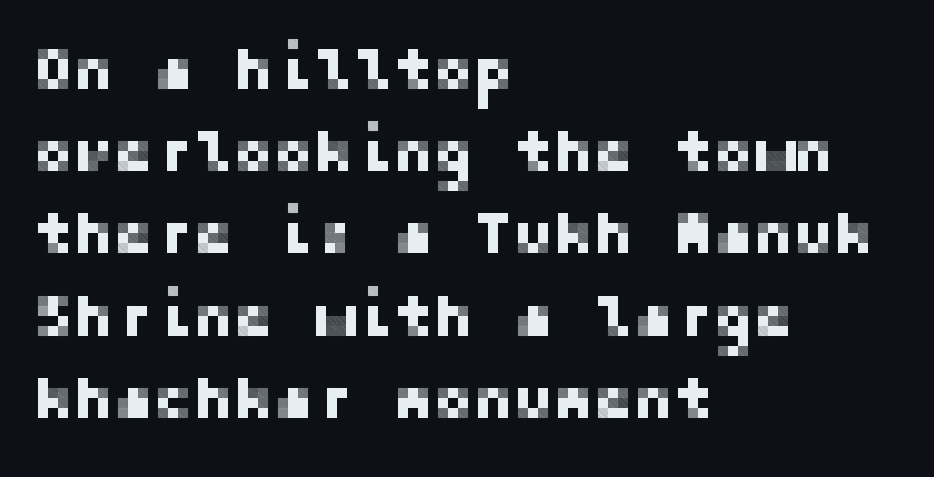
Q: Is the text italic (slanted)? A: No, it is upright.
Q: Is the typeface a serif or a sans-serif typeface? A: Sans-serif.
Q: Is the text underlined? A: No.
Q: How is the paragraph aligned? A: Left-aligned.
Q: Is the spacing between letters normal or unusually wide? A: Normal.
Q: Is the spacing between lines tight, normal or loose? A: Normal.
Q: Width (condensed, normal, or wide)? A: Normal.
Q: Stroke contrast? A: Low.
Q: x-height? A: Medium.
